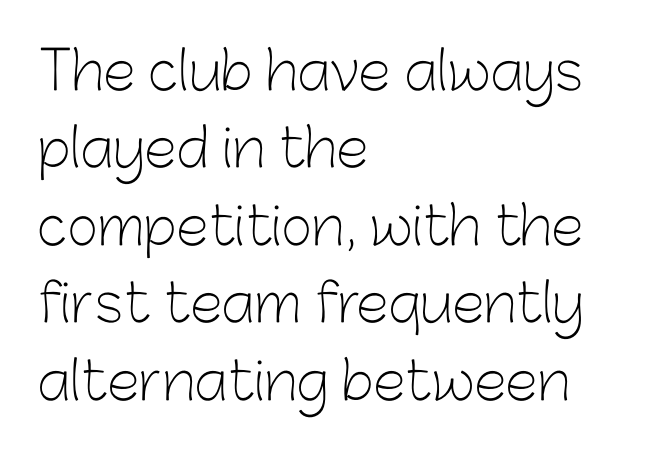
{"serif": "no", "italic": "no", "bold": "no", "weight": "light", "width": "normal", "stroke_contrast": "low", "x_height": "medium", "monospaced": "no", "underline": "no", "align": "left", "line_spacing": "normal", "line_spacing_ratio": 1.46, "letter_spacing": "normal", "letter_spacing_em": 0.0, "glyph_px": 53}
